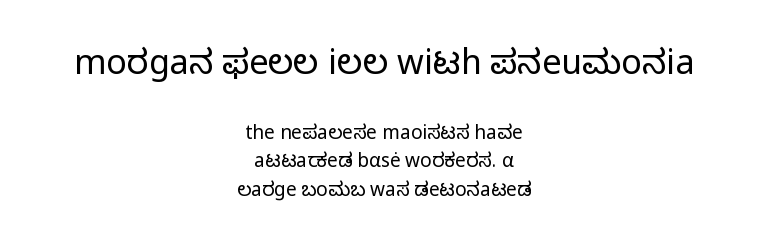
Weight: not bold — regular or lighter. The letters sit at their default tracking, neither squeezed nor spread. Note: larger setting up top, smaller setting below. One-word summary of the alignment: center.
